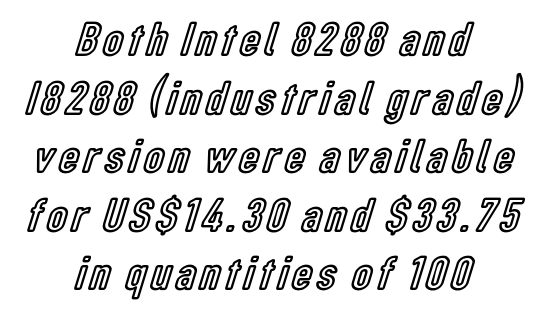
Q: Is the text italic (slanted)? A: Yes.
Q: Is the text underlined? A: No.
Q: How is the paragraph aligned? A: Centered.
Q: Width (condensed, normal, or wide)? A: Condensed.
Q: x-height? A: Medium.
Q: Monospaced? A: No.
